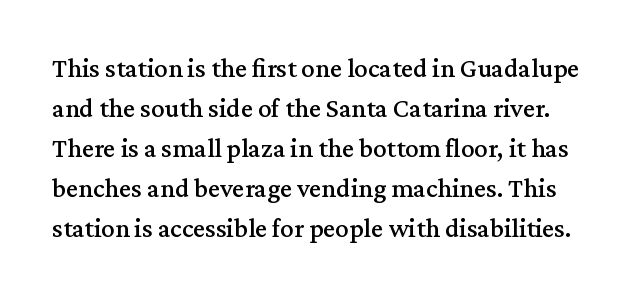
Q: Is the text italic (slanted)? A: No, it is upright.
Q: Is the text underlined? A: No.
Q: Is the spacing between letters normal or unusually wide? A: Normal.
Q: Is the spacing between lines tight, normal or loose? A: Normal.
